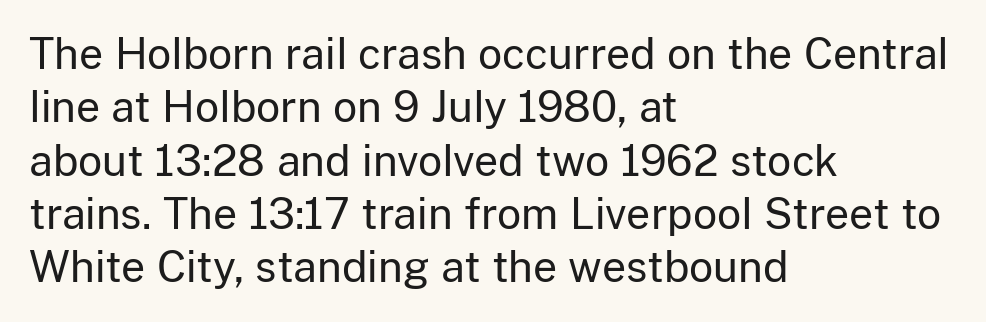
Q: Is the text bold? A: No.
Q: Is the text italic (slanted)? A: No, it is upright.
Q: Is the typeface a serif or a sans-serif typeface? A: Sans-serif.
Q: Is the text underlined? A: No.
Q: How is the paragraph aligned? A: Left-aligned.
Q: Is the spacing between letters normal or unusually wide? A: Normal.
Q: Is the spacing between lines tight, normal or loose? A: Normal.
Q: Width (condensed, normal, or wide)? A: Normal.
Q: Stroke contrast? A: Low.
Q: x-height? A: Medium.
Q: Monospaced? A: No.
